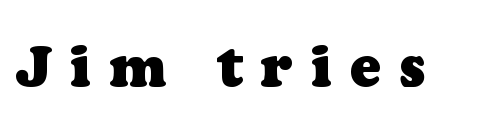
The image shows 56 px heavy serif type; set unusually wide letter spacing (+0.33 em), not underlined; low stroke contrast and a medium x-height.
